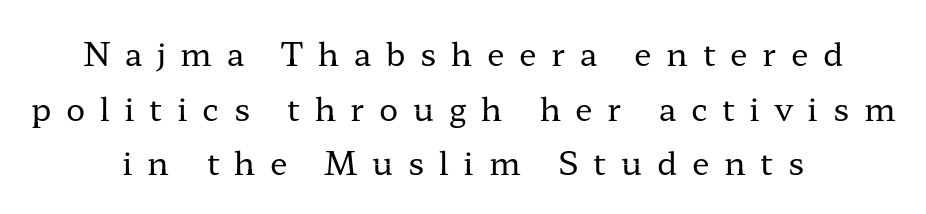
{"serif": "yes", "italic": "no", "bold": "no", "weight": "regular", "width": "wide", "stroke_contrast": "low", "x_height": "medium", "monospaced": "no", "underline": "no", "align": "center", "line_spacing_ratio": 1.71, "letter_spacing": "wide", "letter_spacing_em": 0.46, "glyph_px": 32}
